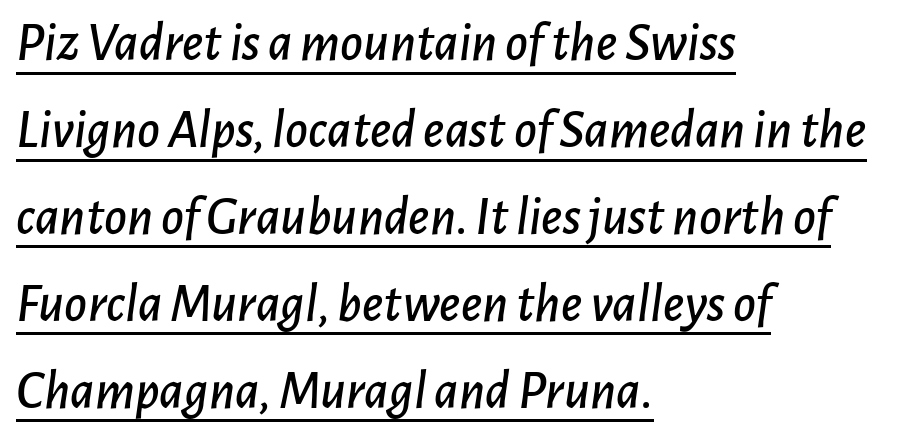
The image shows 55 px text type, italic (leaning right); set left-aligned, normal line spacing (1.58x), normal letter spacing, underlined; low stroke contrast and a medium x-height.
